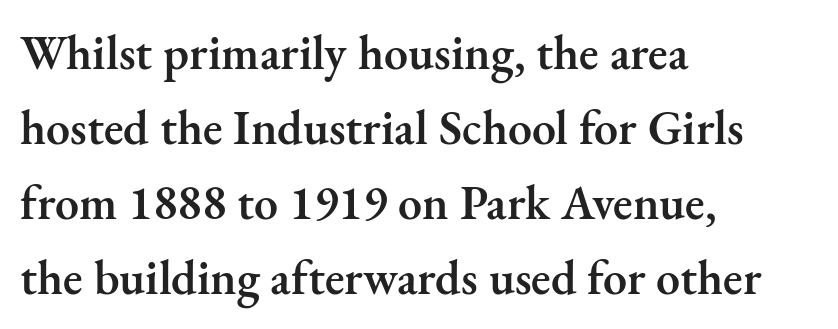
The image shows 48 px semibold serif type, upright; set left-aligned, normal line spacing (1.56x), normal letter spacing, not underlined; medium stroke contrast and a small x-height.
